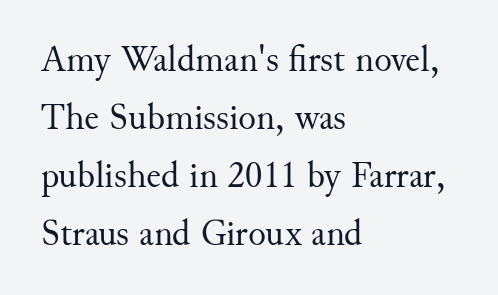
{"serif": "yes", "italic": "no", "bold": "no", "weight": "regular", "width": "normal", "stroke_contrast": "medium", "x_height": "small", "monospaced": "no", "underline": "no", "align": "left", "line_spacing": "normal", "line_spacing_ratio": 1.57, "letter_spacing": "normal", "letter_spacing_em": 0.0, "glyph_px": 37}
